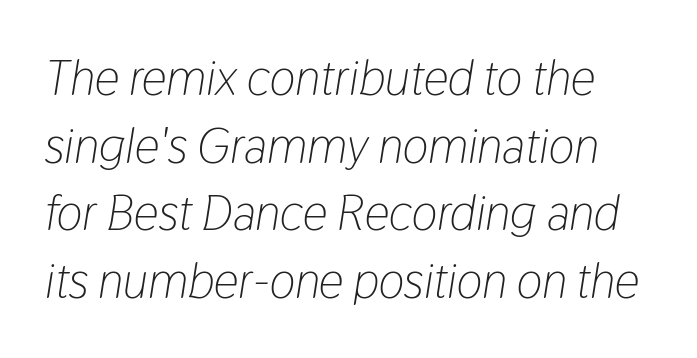
The image shows 49 px light, condensed type, italic (leaning right); set normal line spacing (1.38x), normal letter spacing, not underlined; low stroke contrast and a medium x-height.
